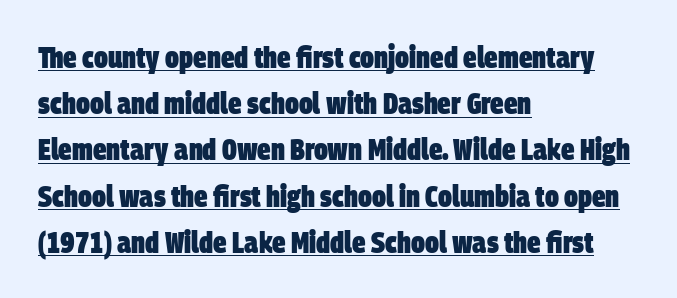
{"serif": "no", "bold": "yes", "weight": "heavy", "width": "condensed", "stroke_contrast": "low", "x_height": "large", "monospaced": "no", "underline": "yes", "align": "left", "line_spacing": "normal", "line_spacing_ratio": 1.54, "letter_spacing": "normal", "letter_spacing_em": 0.0, "glyph_px": 30}
